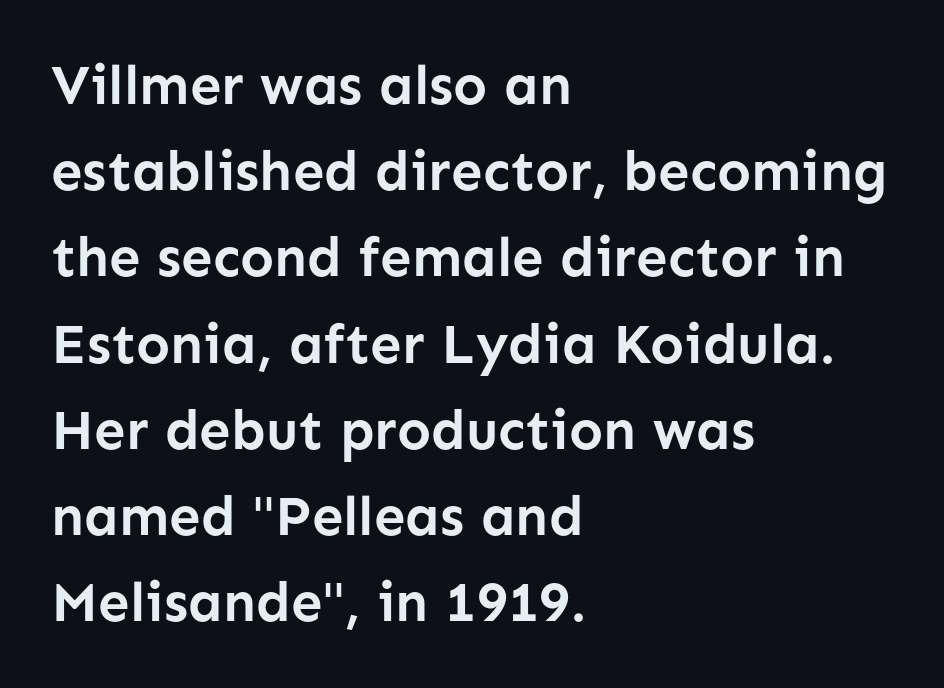
Q: Is the text bold? A: Yes.
Q: Is the text italic (slanted)? A: No, it is upright.
Q: Is the typeface a serif or a sans-serif typeface? A: Sans-serif.
Q: Is the text underlined? A: No.
Q: How is the paragraph aligned? A: Left-aligned.
Q: Is the spacing between letters normal or unusually wide? A: Normal.
Q: Is the spacing between lines tight, normal or loose? A: Normal.
Q: Width (condensed, normal, or wide)? A: Normal.
Q: Stroke contrast? A: Low.
Q: x-height? A: Medium.
Q: Monospaced? A: No.
